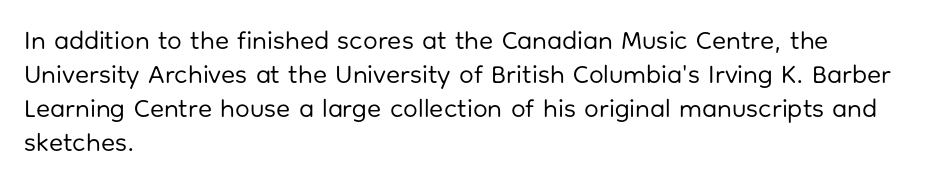
{"italic": "no", "bold": "no", "underline": "no", "align": "left", "line_spacing": "normal", "line_spacing_ratio": 1.31, "letter_spacing": "normal", "letter_spacing_em": 0.0, "glyph_px": 26}
